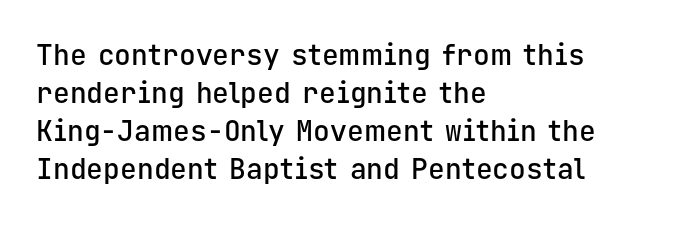
The image shows 28 px semibold sans-serif type, upright, monospaced; set left-aligned, normal line spacing (1.36x), normal letter spacing, not underlined; low stroke contrast and a medium x-height.
